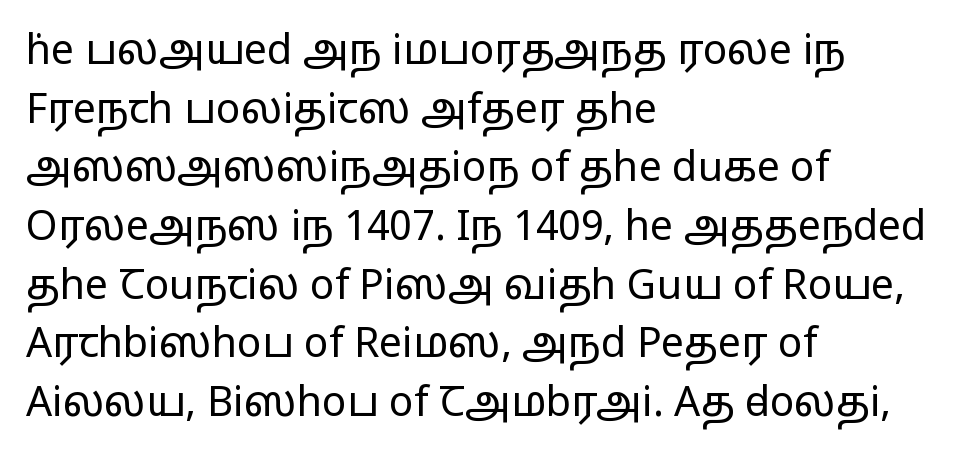
The strokes carry an ordinary text weight at most. Default kerning and tracking; the words read as compact shapes. Grotesque or geometric, the face here clearly has no serifs. Nope, not italic — everything's standing straight.
